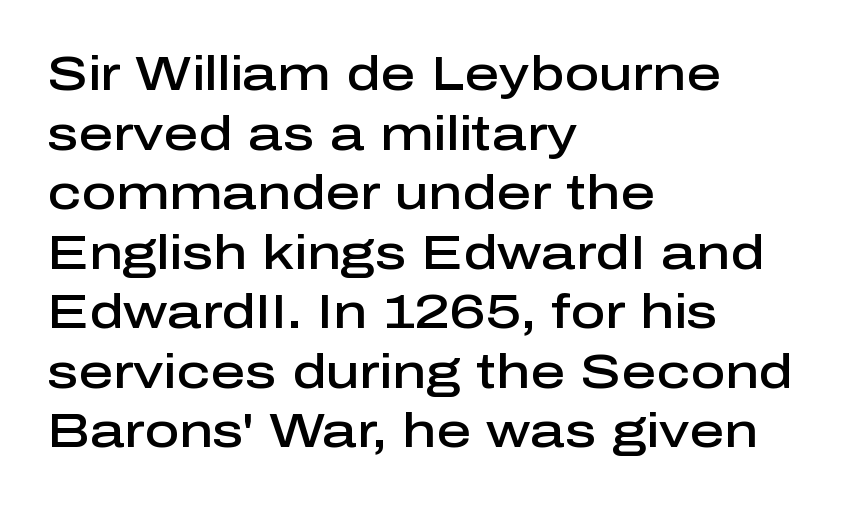
The image shows 48 px semibold sans-serif type, upright; set left-aligned, line spacing 1.24x, normal letter spacing, not underlined; low stroke contrast and a medium x-height.
